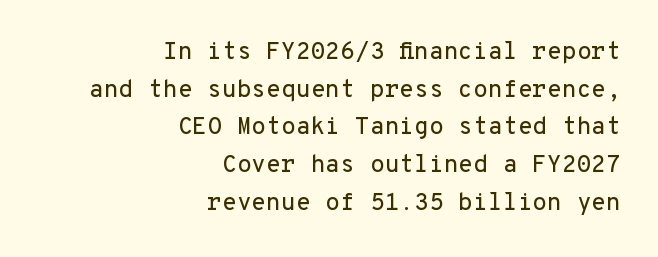
{"italic": "no", "underline": "no", "align": "right", "line_spacing": "normal", "line_spacing_ratio": 1.57, "letter_spacing": "normal", "letter_spacing_em": 0.0, "glyph_px": 24}
